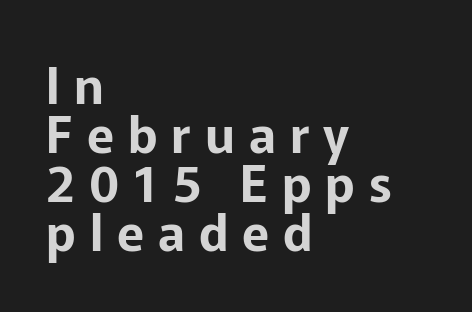
{"serif": "no", "italic": "no", "width": "normal", "stroke_contrast": "low", "x_height": "medium", "monospaced": "no", "underline": "no", "align": "left", "line_spacing": "tight", "line_spacing_ratio": 0.98, "letter_spacing": "wide", "letter_spacing_em": 0.28, "glyph_px": 50}
